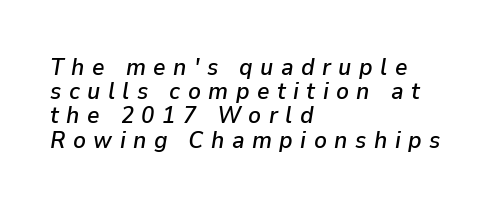
The image shows 24 px text type, italic (leaning right); set left-aligned, tight line spacing (1.01x), unusually wide letter spacing (+0.31 em), not underlined.
